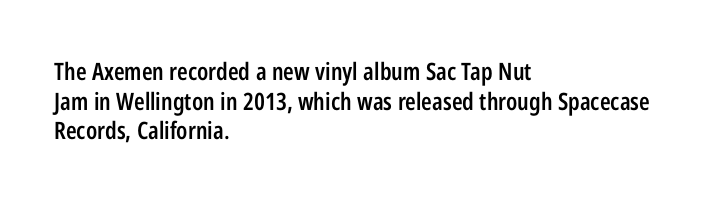
{"italic": "no", "bold": "semi", "underline": "no", "align": "left", "line_spacing_ratio": 1.23, "letter_spacing": "normal", "letter_spacing_em": 0.0, "glyph_px": 24}
